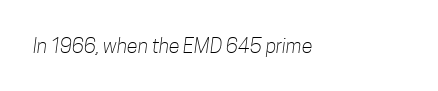
The image shows 20 px text type; set normal letter spacing, not underlined.
